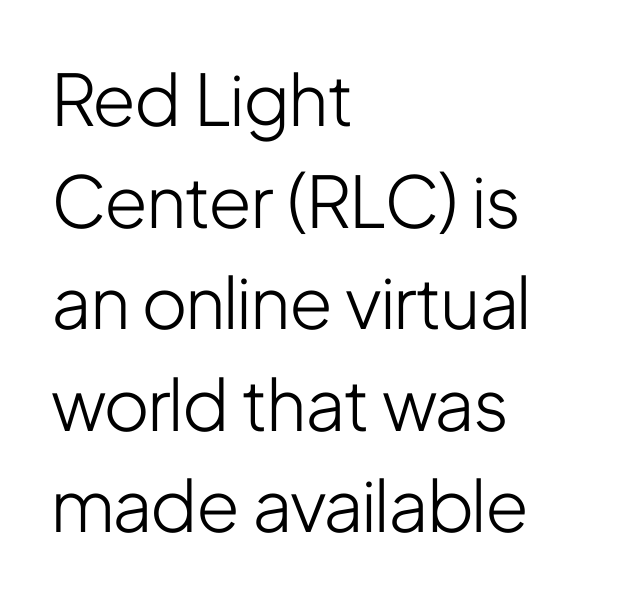
{"serif": "no", "italic": "no", "bold": "no", "weight": "light", "width": "condensed", "stroke_contrast": "low", "x_height": "medium", "monospaced": "no", "underline": "no", "align": "left", "line_spacing": "normal", "line_spacing_ratio": 1.43, "letter_spacing": "normal", "letter_spacing_em": 0.0, "glyph_px": 71}
